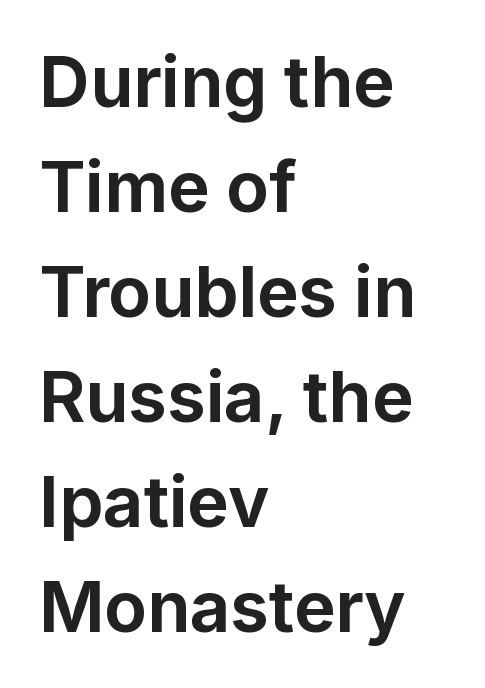
{"serif": "no", "italic": "no", "bold": "yes", "weight": "bold", "width": "normal", "stroke_contrast": "low", "x_height": "medium", "monospaced": "no", "underline": "no", "align": "left", "line_spacing": "normal", "line_spacing_ratio": 1.5, "letter_spacing": "normal", "letter_spacing_em": 0.0, "glyph_px": 70}
